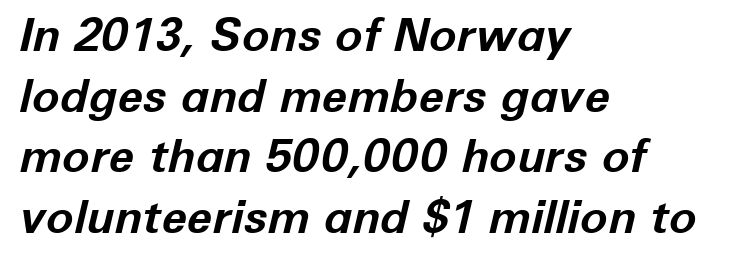
{"italic": "yes", "lean": "right", "slant_degrees": 12, "bold": "yes", "weight": "bold", "width": "normal", "stroke_contrast": "low", "x_height": "medium", "monospaced": "no", "underline": "no", "align": "left", "line_spacing": "normal", "line_spacing_ratio": 1.32, "letter_spacing": "normal", "letter_spacing_em": 0.0, "glyph_px": 46}
